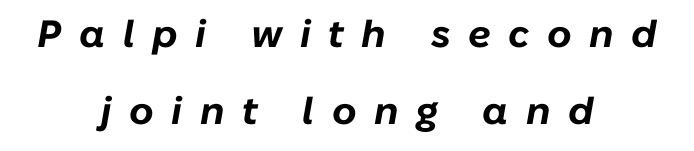
Q: Is the text bold? A: Yes.
Q: Is the text italic (slanted)? A: Yes, it leans right by about 10 degrees.
Q: Is the text underlined? A: No.
Q: How is the paragraph aligned? A: Centered.
Q: Is the spacing between letters normal or unusually wide? A: Unusually wide.
Q: Is the spacing between lines tight, normal or loose? A: Loose.
Q: Width (condensed, normal, or wide)? A: Normal.
Q: Stroke contrast? A: Low.
Q: x-height? A: Medium.
Q: Monospaced? A: No.
